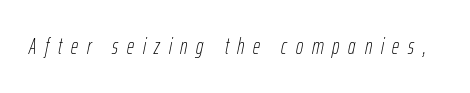
The image shows 22 px text type, italic (leaning right); set unusually wide letter spacing (+0.4 em), not underlined.
